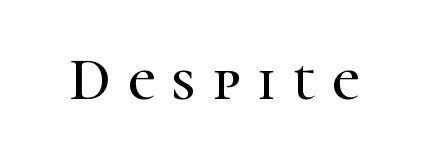
The image shows 60 px serif type, upright; set unusually wide letter spacing (+0.28 em), not underlined; high stroke contrast and a medium x-height.
